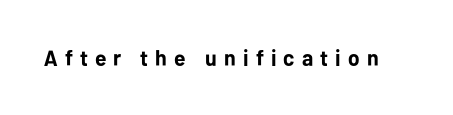
The image shows 22 px bold type, upright; set unusually wide letter spacing (+0.33 em), not underlined.
